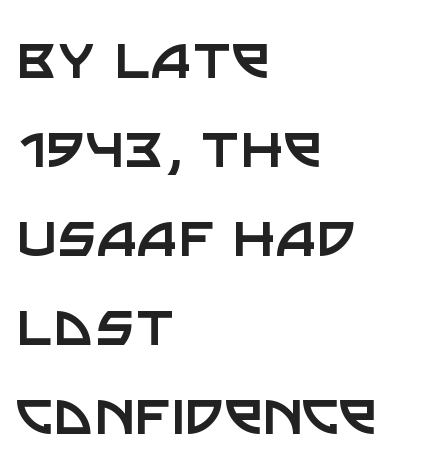
Q: Is the text bold? A: No.
Q: Is the text italic (slanted)? A: No, it is upright.
Q: Is the typeface a serif or a sans-serif typeface? A: Sans-serif.
Q: Is the text underlined? A: No.
Q: How is the paragraph aligned? A: Left-aligned.
Q: Is the spacing between letters normal or unusually wide? A: Normal.
Q: Is the spacing between lines tight, normal or loose? A: Normal.
Q: Width (condensed, normal, or wide)? A: Normal.
Q: Stroke contrast? A: Low.
Q: x-height? A: Large.
Q: Monospaced? A: No.
